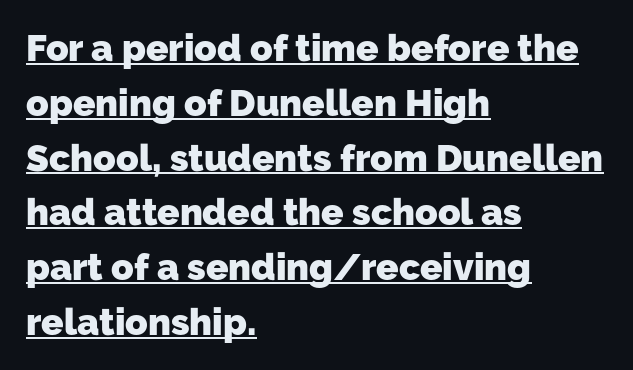
The image shows 37 px heavy sans-serif type; set left-aligned, normal line spacing (1.48x), normal letter spacing, underlined; low stroke contrast and a medium x-height.
